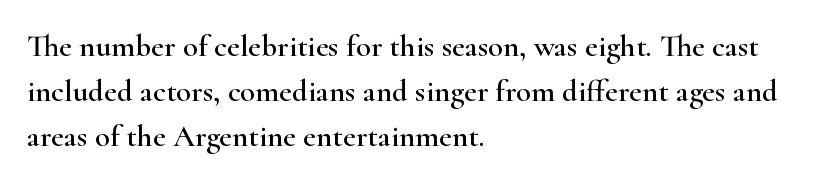
The passage shown is typed in a proportional face where columns would drift. Does the leading feel generous? No, just average. The type family on display is of the serif kind. No extra tracking has been applied to these lines. The lettering stays uniformly vertical, giving the passage a roman look. The zone under the glyphs is completely vacant.
